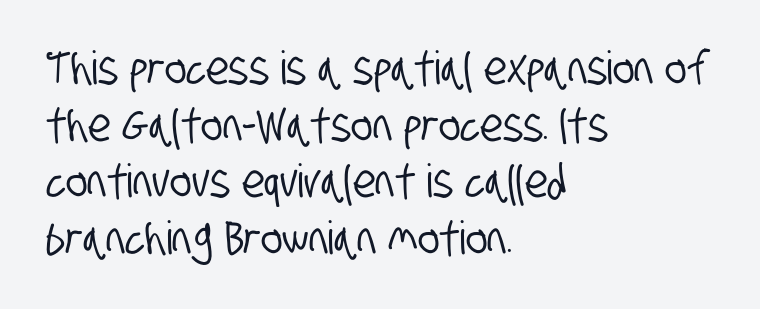
The image shows 46 px condensed sans-serif type; set left-aligned, line spacing 1.23x, normal letter spacing, not underlined; low stroke contrast and a large x-height.
